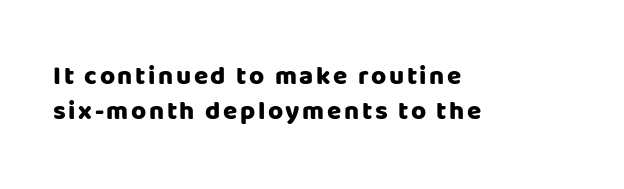
One glance says typical: line gaps are just what's usual. The typography opts for an upright posture over an oblique one. The strokes are fattened all the way to bold. The strip under each line holds only bare page. Which margin do the lines hug? The left one — the right edge is uneven.
